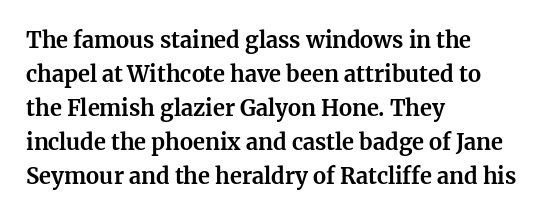
Q: Is the text bold? A: Yes.
Q: Is the text italic (slanted)? A: No, it is upright.
Q: Is the text underlined? A: No.
Q: How is the paragraph aligned? A: Left-aligned.
Q: Is the spacing between letters normal or unusually wide? A: Normal.
Q: Is the spacing between lines tight, normal or loose? A: Normal.
